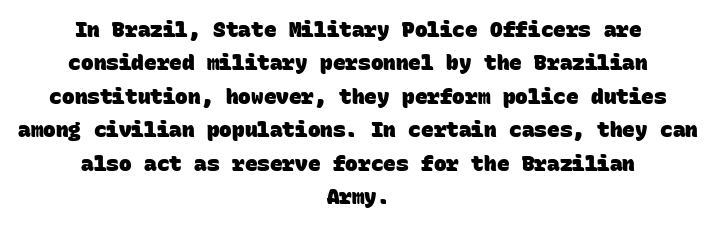
Observe the ordinary spacing: letters are neighbours, not strangers. Clear beneath every line of the passage. The line-height multiplier appears to be the usual default. Plenty of ink on the page — the face is bold.
